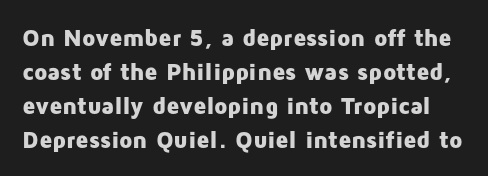
The image shows 24 px bold type, upright; set normal line spacing (1.41x), normal letter spacing, not underlined.
